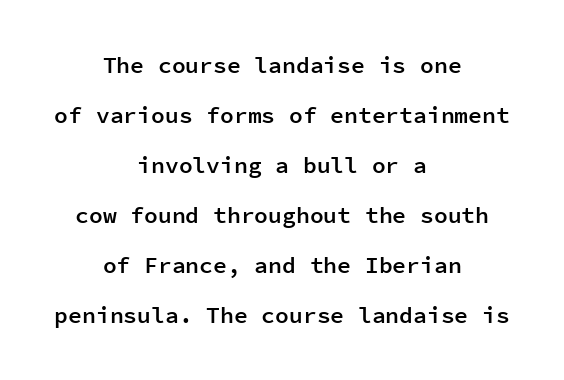
{"italic": "no", "bold": "semi", "underline": "no", "align": "center", "line_spacing": "loose", "line_spacing_ratio": 2.17, "letter_spacing": "normal", "letter_spacing_em": 0.0, "glyph_px": 23}
